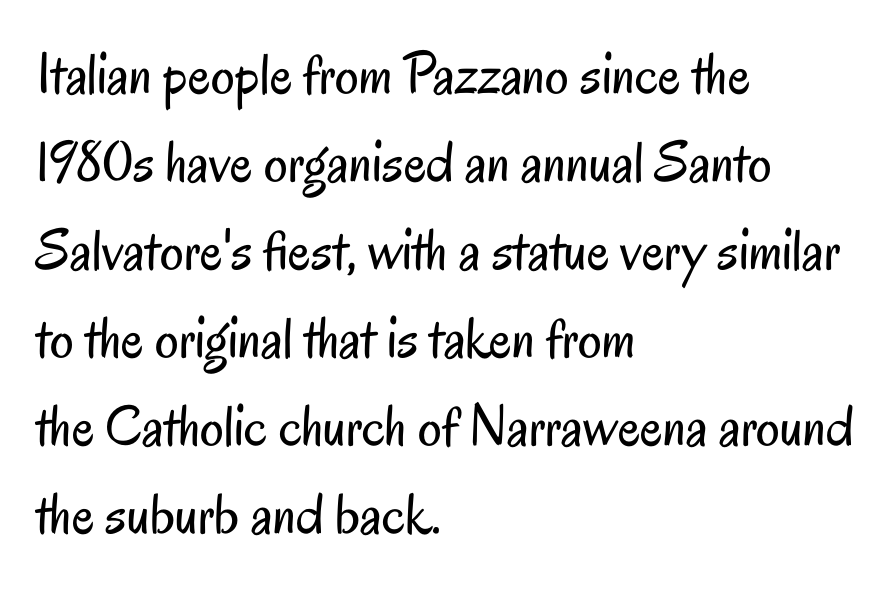
The image shows 59 px regular-weight, condensed sans-serif type, upright; set left-aligned, normal line spacing (1.49x), normal letter spacing, not underlined; low stroke contrast and a small x-height.
